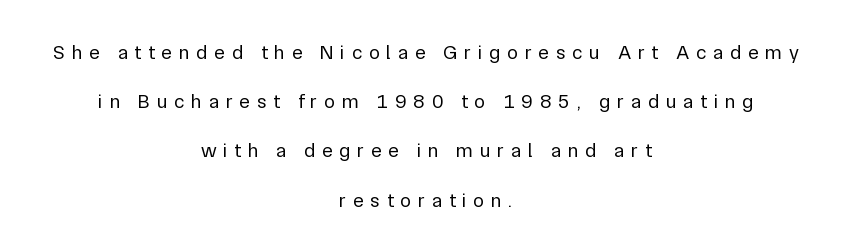
Teacher's note: observe the equal gaps on both sides — that is centered alignment. The font is comparable to plain body text, perhaps lighter. Is the letter spacing exaggerated? Yes — the characters are pushed far apart. Reading down the column, the eye jumps a long way to each next line. Underline: absent. Every character sits straight up, as roman type does.
